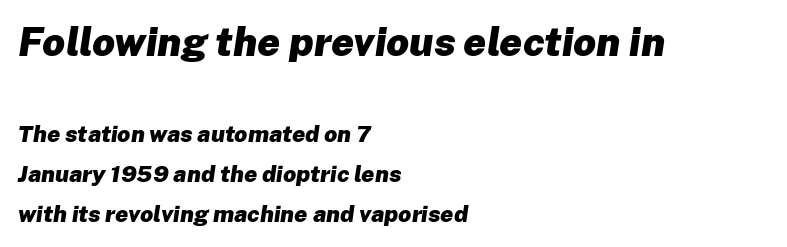
Q: Is the text bold? A: Yes.
Q: Is the text italic (slanted)? A: Yes, it leans right by about 8 degrees.
Q: Is the text underlined? A: No.
Q: How is the paragraph aligned? A: Left-aligned.
Q: Is the spacing between letters normal or unusually wide? A: Normal.
Q: Which block of text is set in a larger size, the first (top) or the second (bottom)? A: The first (top) one.
Q: Width (condensed, normal, or wide)? A: Normal.
Q: Stroke contrast? A: Low.
Q: x-height? A: Medium.
Q: Monospaced? A: No.
